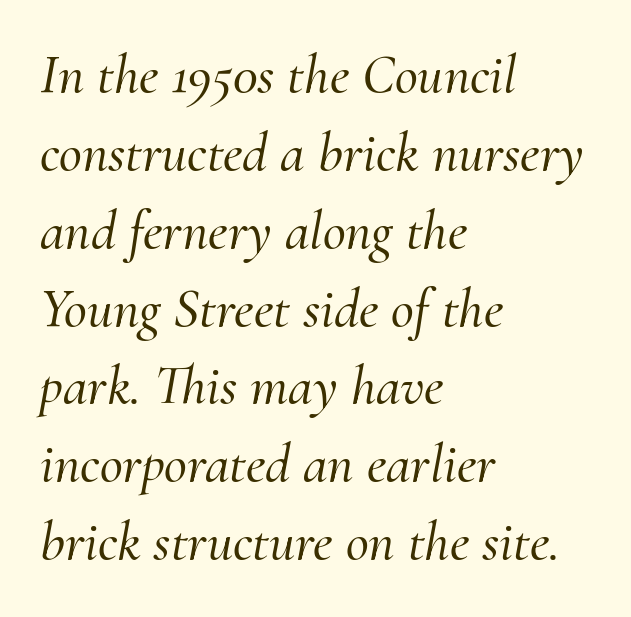
Q: Is the text italic (slanted)? A: Yes, it leans right by about 10 degrees.
Q: Is the typeface a serif or a sans-serif typeface? A: Serif.
Q: Is the text underlined? A: No.
Q: How is the paragraph aligned? A: Left-aligned.
Q: Is the spacing between letters normal or unusually wide? A: Normal.
Q: Is the spacing between lines tight, normal or loose? A: Normal.
Q: Width (condensed, normal, or wide)? A: Normal.
Q: Stroke contrast? A: Medium.
Q: x-height? A: Small.
Q: Monospaced? A: No.
